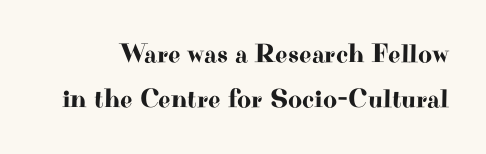
{"italic": "no", "underline": "no", "line_spacing": "normal", "line_spacing_ratio": 1.66, "letter_spacing": "normal", "letter_spacing_em": 0.0, "glyph_px": 27}
